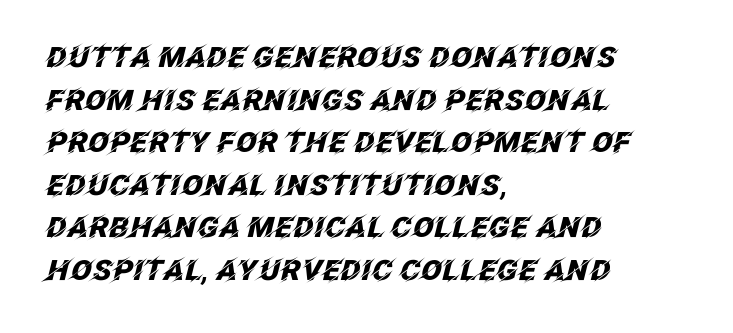
{"italic": "yes", "lean": "right", "slant_degrees": 12, "bold": "yes", "weight": "heavy", "width": "normal", "stroke_contrast": "low", "x_height": "large", "monospaced": "no", "underline": "no", "align": "left", "line_spacing": "normal", "line_spacing_ratio": 1.52, "letter_spacing": "normal", "letter_spacing_em": 0.0, "glyph_px": 28}
